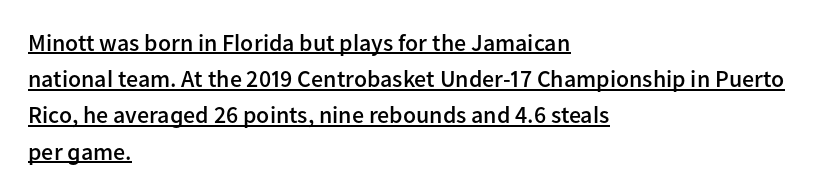
{"italic": "no", "bold": "semi", "underline": "yes", "align": "left", "line_spacing": "normal", "line_spacing_ratio": 1.51, "letter_spacing": "normal", "letter_spacing_em": 0.0, "glyph_px": 24}
